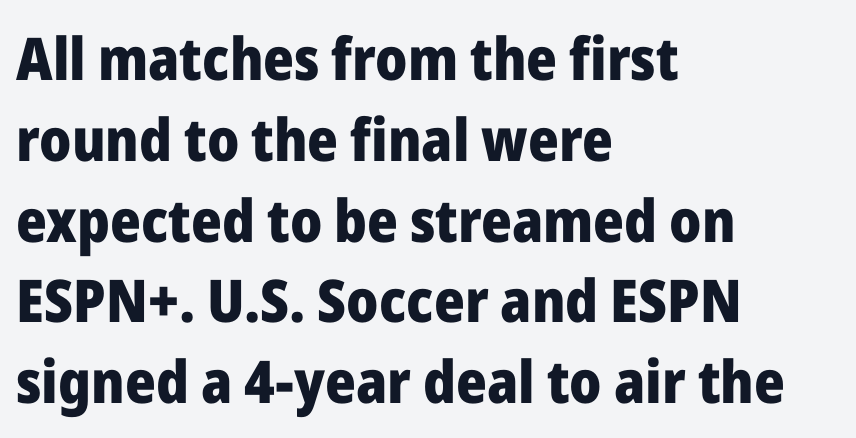
Are there feet on the stems? There aren't — it's a sans. Tracking here is standard; glyphs follow each other at the usual distance. Underline: absent. These lines are rendered in a variable-pitch font.
